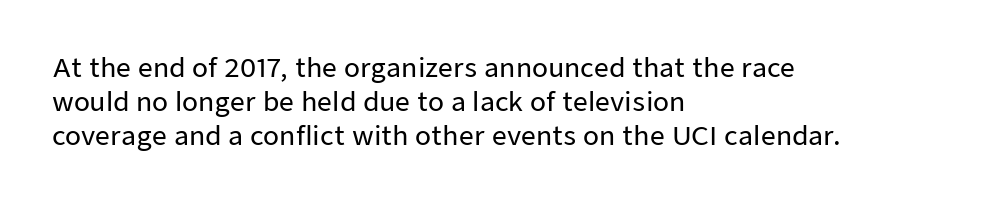
{"italic": "no", "underline": "no", "align": "left", "line_spacing": "normal", "line_spacing_ratio": 1.3, "letter_spacing": "normal", "letter_spacing_em": 0.0, "glyph_px": 26}
